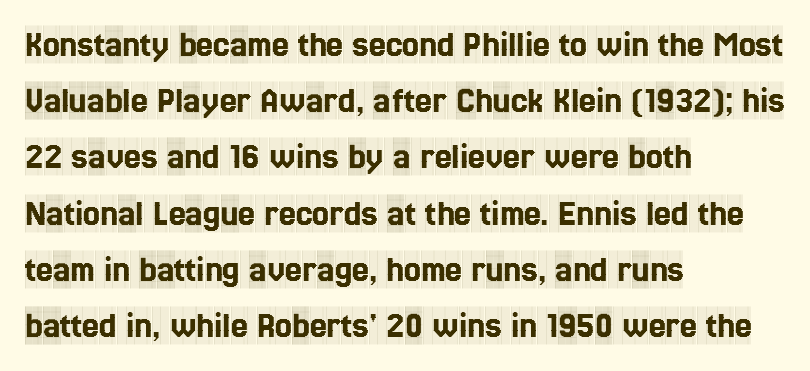
Q: Is the text italic (slanted)? A: No, it is upright.
Q: Is the typeface a serif or a sans-serif typeface? A: Serif.
Q: Is the text underlined? A: No.
Q: How is the paragraph aligned? A: Left-aligned.
Q: Is the spacing between letters normal or unusually wide? A: Normal.
Q: Is the spacing between lines tight, normal or loose? A: Normal.
Q: Width (condensed, normal, or wide)? A: Condensed.
Q: x-height? A: Large.
Q: Monospaced? A: No.
